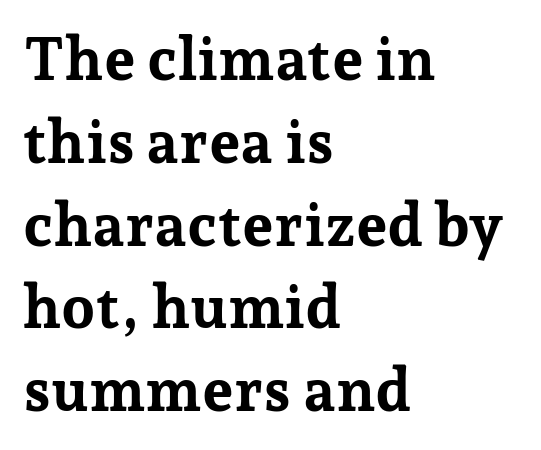
The image shows 60 px bold serif type, upright; set left-aligned, normal line spacing (1.38x), normal letter spacing, not underlined; low stroke contrast and a medium x-height.
